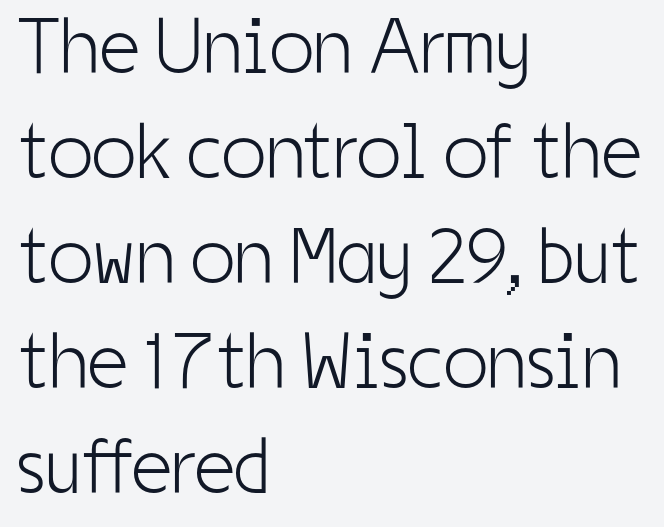
Q: Is the text bold? A: No.
Q: Is the text italic (slanted)? A: No, it is upright.
Q: Is the typeface a serif or a sans-serif typeface? A: Sans-serif.
Q: Is the text underlined? A: No.
Q: How is the paragraph aligned? A: Left-aligned.
Q: Is the spacing between letters normal or unusually wide? A: Normal.
Q: Is the spacing between lines tight, normal or loose? A: Normal.
Q: Width (condensed, normal, or wide)? A: Condensed.
Q: Stroke contrast? A: Low.
Q: x-height? A: Medium.
Q: Monospaced? A: No.
